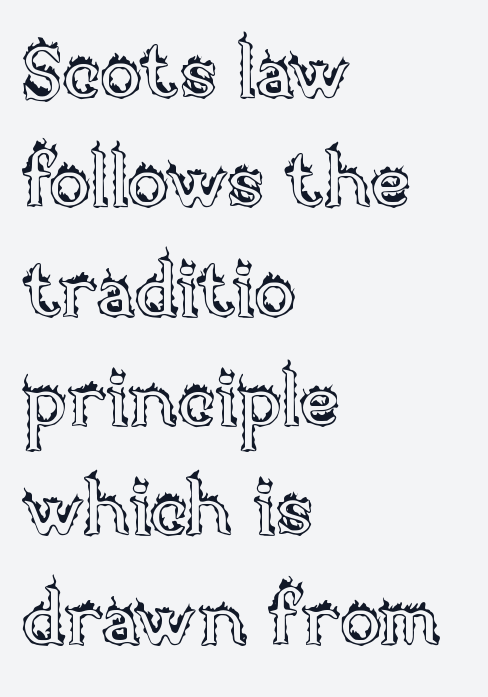
Q: Is the text italic (slanted)? A: No, it is upright.
Q: Is the text underlined? A: No.
Q: How is the paragraph aligned? A: Left-aligned.
Q: Is the spacing between letters normal or unusually wide? A: Normal.
Q: Is the spacing between lines tight, normal or loose? A: Normal.
Q: Width (condensed, normal, or wide)? A: Normal.
Q: x-height? A: Large.
Q: Monospaced? A: No.
